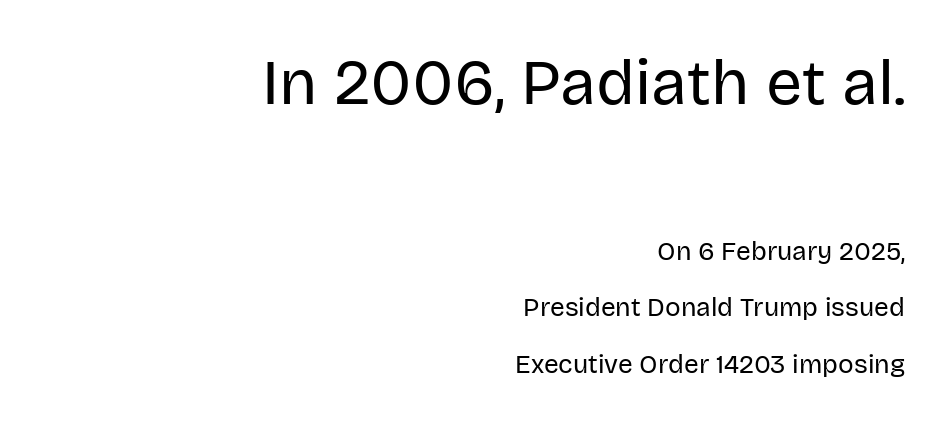
Q: Is the text bold? A: No.
Q: Is the text italic (slanted)? A: No, it is upright.
Q: Is the typeface a serif or a sans-serif typeface? A: Sans-serif.
Q: Is the text underlined? A: No.
Q: How is the paragraph aligned? A: Right-aligned.
Q: Is the spacing between letters normal or unusually wide? A: Normal.
Q: Is the spacing between lines tight, normal or loose? A: Loose.
Q: Which block of text is set in a larger size, the first (top) or the second (bottom)? A: The first (top) one.
Q: Width (condensed, normal, or wide)? A: Normal.
Q: Stroke contrast? A: Low.
Q: x-height? A: Large.
Q: Monospaced? A: No.
